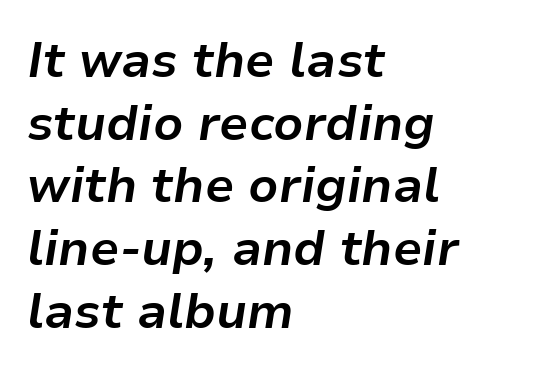
The image shows 49 px bold type, italic (leaning right); set left-aligned, normal line spacing (1.28x), normal letter spacing, not underlined; low stroke contrast and a medium x-height.
